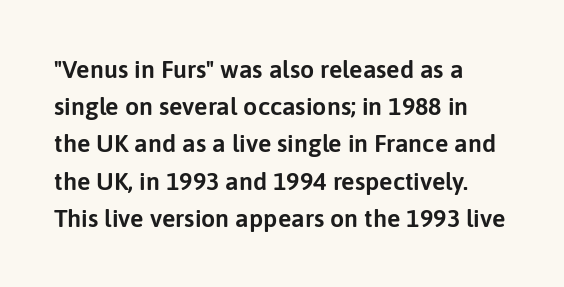
Q: Is the text italic (slanted)? A: No, it is upright.
Q: Is the text underlined? A: No.
Q: How is the paragraph aligned? A: Left-aligned.
Q: Is the spacing between letters normal or unusually wide? A: Normal.
Q: Is the spacing between lines tight, normal or loose? A: Normal.
